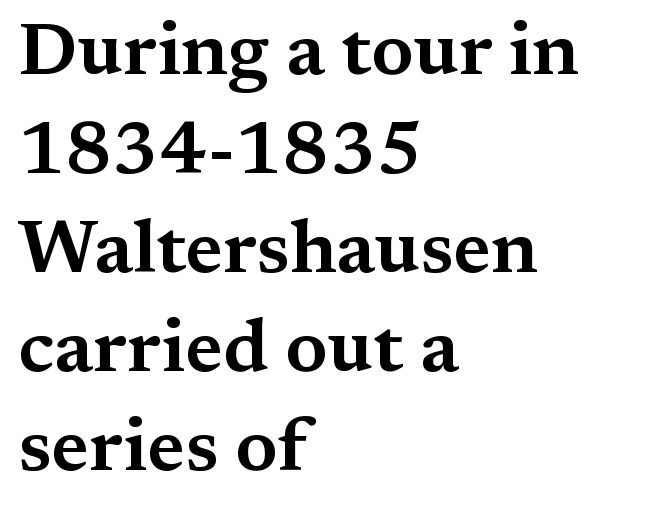
Q: Is the text italic (slanted)? A: No, it is upright.
Q: Is the typeface a serif or a sans-serif typeface? A: Serif.
Q: Is the text underlined? A: No.
Q: How is the paragraph aligned? A: Left-aligned.
Q: Is the spacing between letters normal or unusually wide? A: Normal.
Q: Is the spacing between lines tight, normal or loose? A: Normal.
Q: Width (condensed, normal, or wide)? A: Wide.
Q: Stroke contrast? A: Medium.
Q: x-height? A: Medium.
Q: Monospaced? A: No.
